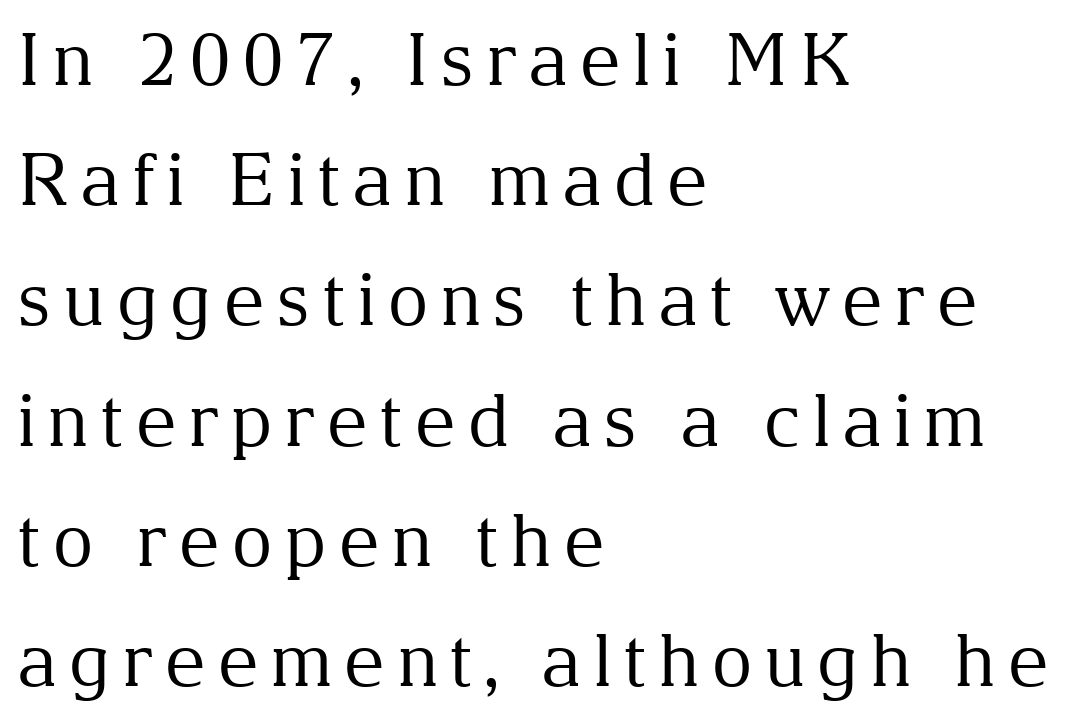
The strip under each line holds only bare page. Successive baselines arrive at the customary interval. Tall strokes in this sample are plumb rather than angled. Each letter keeps its own natural width here, so spacing adapts to shape. The passage shown is typeset with a serif family. The ragged edge is on the right, which tells us the setting is flush left.
